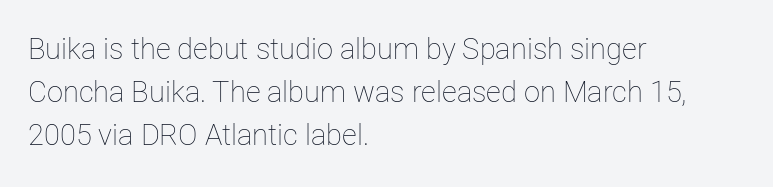
Q: Is the text bold? A: No.
Q: Is the text italic (slanted)? A: No, it is upright.
Q: Is the text underlined? A: No.
Q: How is the paragraph aligned? A: Left-aligned.
Q: Is the spacing between letters normal or unusually wide? A: Normal.
Q: Is the spacing between lines tight, normal or loose? A: Normal.
Q: Width (condensed, normal, or wide)? A: Normal.
Q: Stroke contrast? A: Low.
Q: x-height? A: Medium.
Q: Monospaced? A: No.
